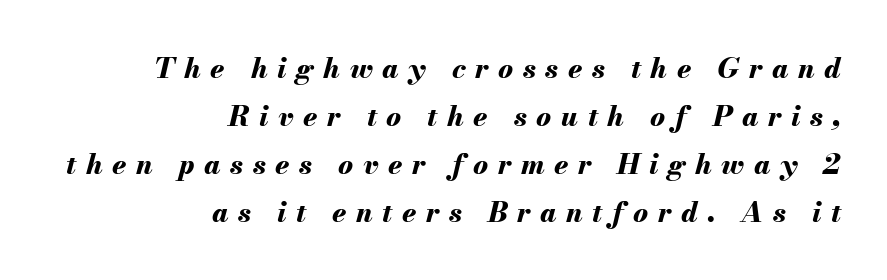
The image shows 28 px bold type, italic (leaning right); set right-aligned, line spacing 1.71x, unusually wide letter spacing (+0.34 em), not underlined; medium stroke contrast and a small x-height.
